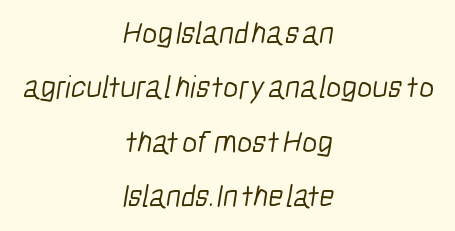
The image shows 32 px light, condensed sans-serif type; set centered, normal line spacing (1.7x), normal letter spacing, not underlined; low stroke contrast and a medium x-height.
